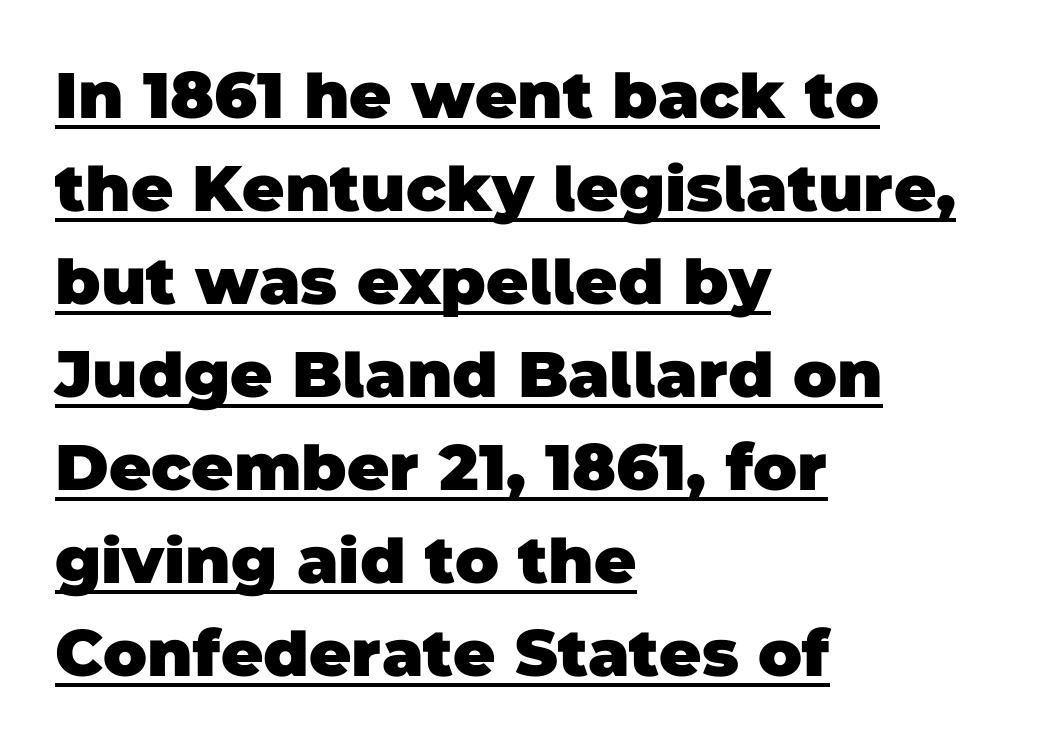
The image shows 65 px heavy sans-serif type; set left-aligned, normal line spacing (1.43x), normal letter spacing, underlined; low stroke contrast and a large x-height.
